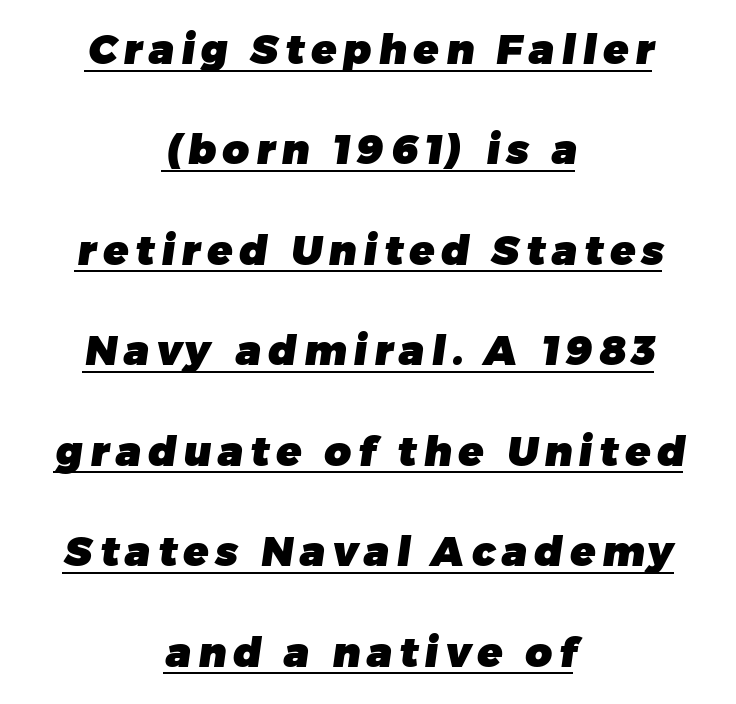
Q: Is the text bold? A: Yes.
Q: Is the typeface a serif or a sans-serif typeface? A: Sans-serif.
Q: Is the text underlined? A: Yes.
Q: How is the paragraph aligned? A: Centered.
Q: Is the spacing between lines tight, normal or loose? A: Loose.
Q: Width (condensed, normal, or wide)? A: Normal.
Q: Stroke contrast? A: Low.
Q: x-height? A: Medium.
Q: Monospaced? A: No.
